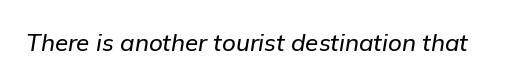
Q: Is the text italic (slanted)? A: Yes, it leans right by about 9 degrees.
Q: Is the text underlined? A: No.
Q: Is the spacing between letters normal or unusually wide? A: Normal.
